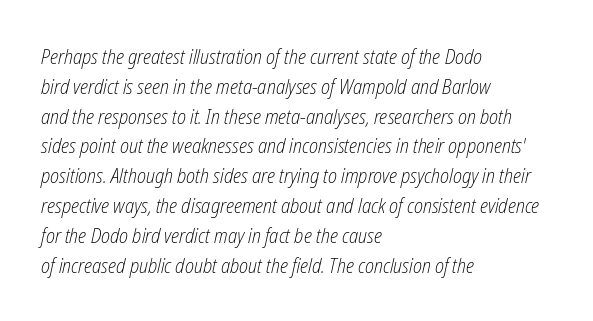
The image shows 21 px text type, italic (leaning right); set left-aligned, normal line spacing (1.42x), normal letter spacing, not underlined.
